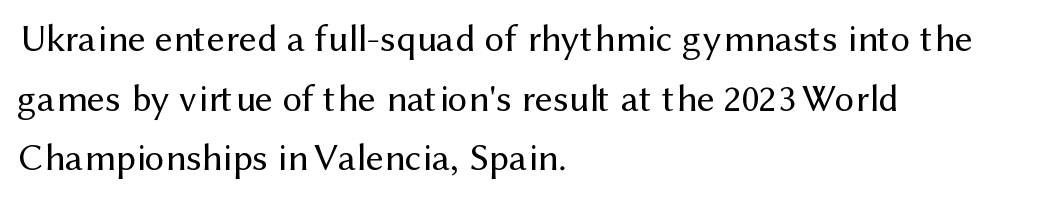
Type style note: lacks serifs. Is the type heavy? It reads as light-to-regular instead. Line spacing here is normal. A typesetter would call this proportional, since set widths differ per character. Check the space under the baseline: it is left empty. Inter-character spacing is left at the font's built-in metrics.
